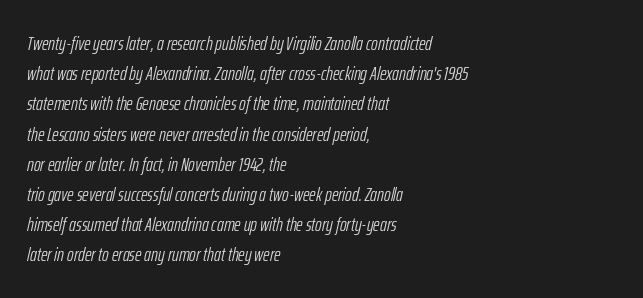
{"italic": "yes", "lean": "right", "slant_degrees": 12, "bold": "no", "underline": "no", "align": "left", "line_spacing": "normal", "line_spacing_ratio": 1.51, "letter_spacing": "normal", "letter_spacing_em": 0.0, "glyph_px": 20}
